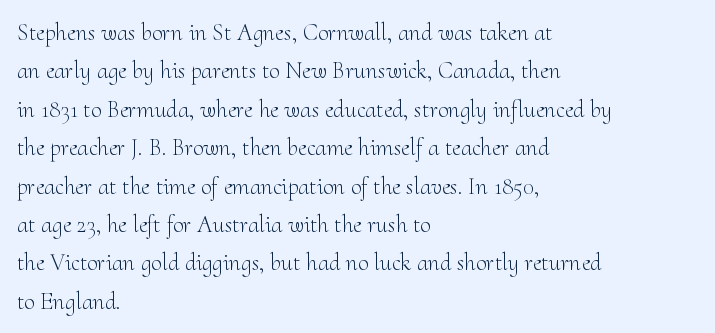
Q: Is the text bold? A: No.
Q: Is the text italic (slanted)? A: No, it is upright.
Q: Is the text underlined? A: No.
Q: How is the paragraph aligned? A: Left-aligned.
Q: Is the spacing between letters normal or unusually wide? A: Normal.
Q: Is the spacing between lines tight, normal or loose? A: Normal.
